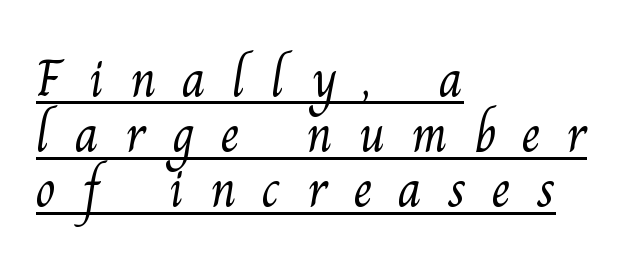
The image shows 53 px light serif type; set left-aligned, tight line spacing (1.04x), unusually wide letter spacing (+0.49 em), underlined; medium stroke contrast and a small x-height.
